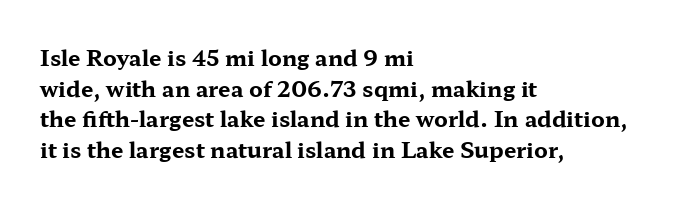
Q: Is the text bold? A: Yes.
Q: Is the text italic (slanted)? A: No, it is upright.
Q: Is the text underlined? A: No.
Q: How is the paragraph aligned? A: Left-aligned.
Q: Is the spacing between letters normal or unusually wide? A: Normal.
Q: Is the spacing between lines tight, normal or loose? A: Normal.
